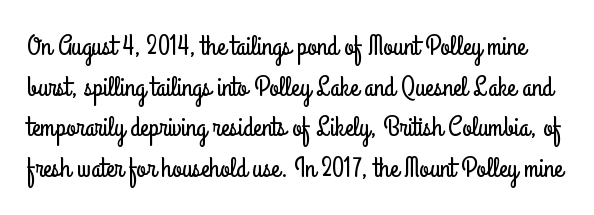
Q: Is the typeface a serif or a sans-serif typeface? A: Sans-serif.
Q: Is the text underlined? A: No.
Q: Is the spacing between letters normal or unusually wide? A: Normal.
Q: Is the spacing between lines tight, normal or loose? A: Normal.
Q: Width (condensed, normal, or wide)? A: Condensed.
Q: Stroke contrast? A: Low.
Q: x-height? A: Small.
Q: Monospaced? A: No.
